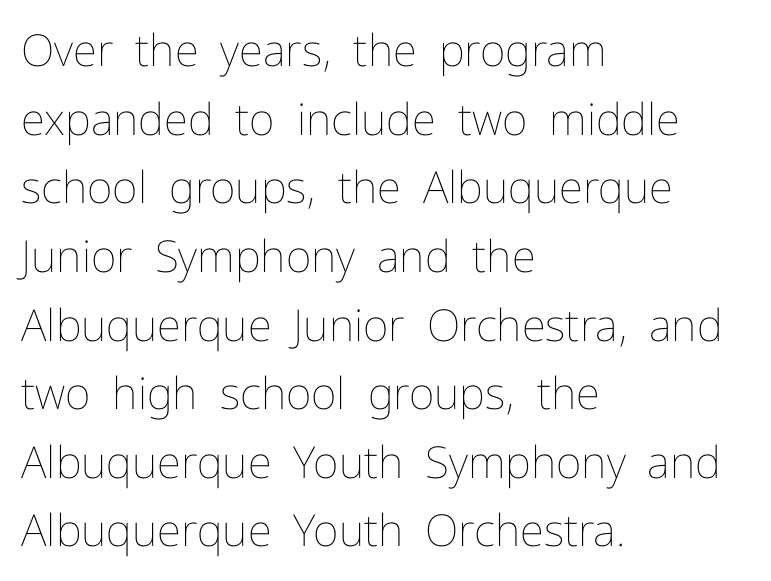
{"italic": "no", "bold": "no", "weight": "thin", "width": "normal", "stroke_contrast": "low", "x_height": "medium", "monospaced": "no", "underline": "no", "align": "left", "line_spacing": "normal", "line_spacing_ratio": 1.56, "letter_spacing": "normal", "letter_spacing_em": 0.0, "glyph_px": 44}
